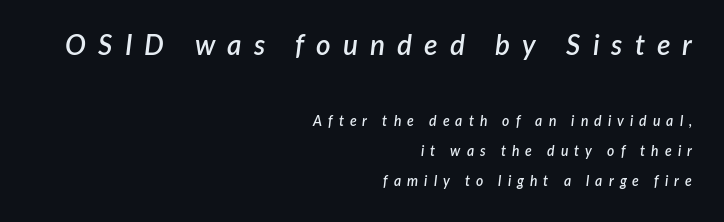
Spacing verdict: proportional, widths tailored to each character. One-word summary of the alignment: right. The font is running at a semibold setting, under full bold. Loosely led — the rows are spread out. The type is letterspaced generously, with wide tracking.
